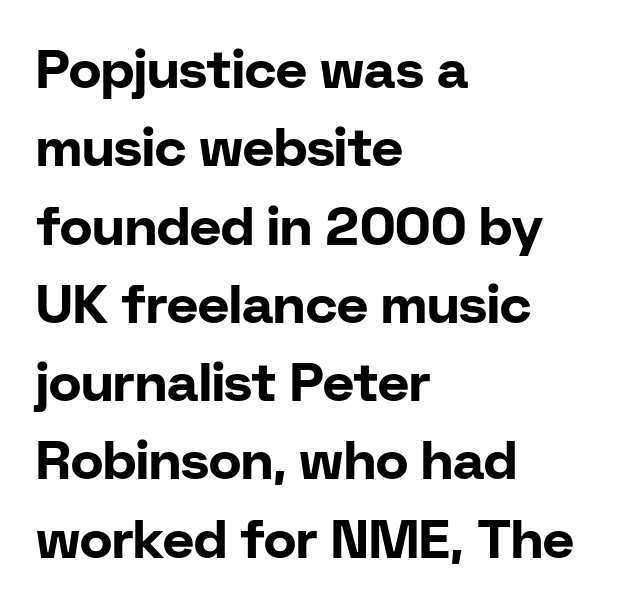
{"serif": "no", "italic": "no", "bold": "yes", "weight": "bold", "width": "normal", "stroke_contrast": "low", "x_height": "medium", "monospaced": "no", "underline": "no", "align": "left", "line_spacing": "normal", "line_spacing_ratio": 1.45, "letter_spacing": "normal", "letter_spacing_em": 0.0, "glyph_px": 54}
